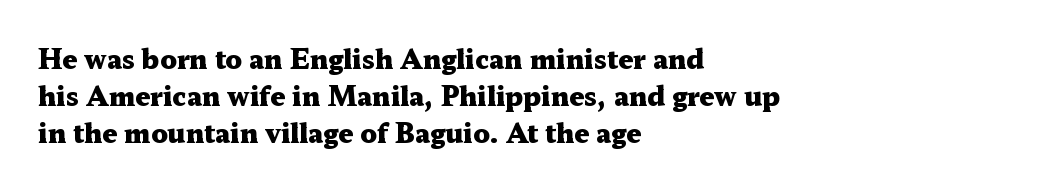
Q: Is the text bold? A: Yes.
Q: Is the text italic (slanted)? A: No, it is upright.
Q: Is the text underlined? A: No.
Q: How is the paragraph aligned? A: Left-aligned.
Q: Is the spacing between letters normal or unusually wide? A: Normal.
Q: Is the spacing between lines tight, normal or loose? A: Normal.
